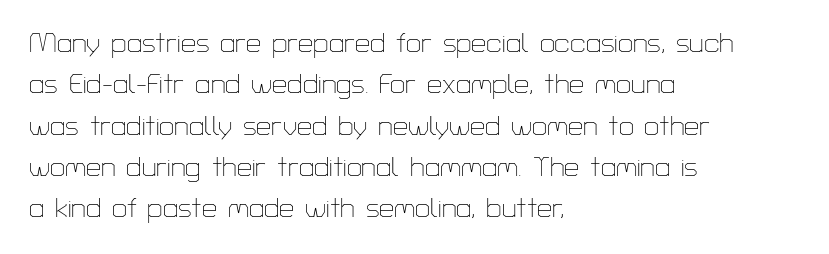
In terms of leading, this rendering sits right in the middle. The lettering stays uniformly vertical, giving the passage a roman look. Decoration check: the copy has no underline. The passage shown is not bold in any degree. How are the letters spaced? Ordinarily, with no added tracking.
